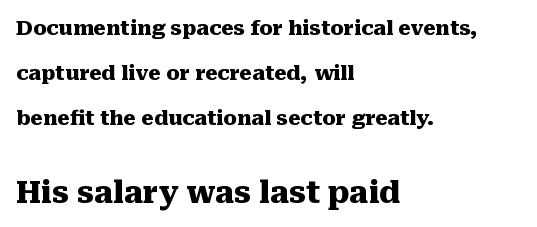
The image shows 30 px heavy serif type, upright; set left-aligned, loose line spacing (2.25x), normal letter spacing, not underlined; the second (bottom) block is 1.5x larger; medium stroke contrast and a medium x-height.
